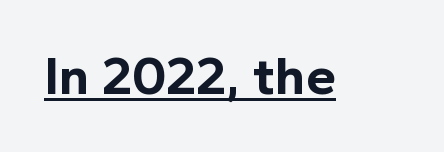
Q: Is the text bold? A: Yes.
Q: Is the text italic (slanted)? A: No, it is upright.
Q: Is the typeface a serif or a sans-serif typeface? A: Sans-serif.
Q: Is the text underlined? A: Yes.
Q: Is the spacing between letters normal or unusually wide? A: Normal.
Q: Width (condensed, normal, or wide)? A: Normal.
Q: x-height? A: Medium.
Q: Monospaced? A: No.
